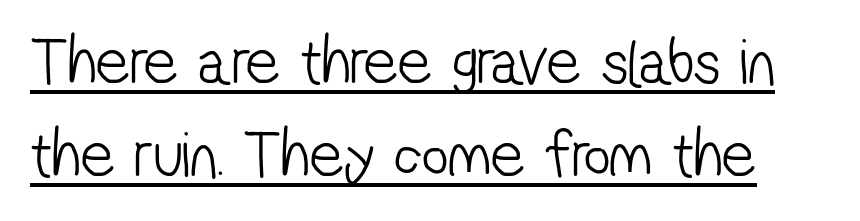
The letters sit at their default tracking, neither squeezed nor spread. Vertical stems look standard width or narrower in stroke. Quick note: underline on. The letters carry no serifs — their stems end cleanly without finishing strokes. Each new line begins a customary step beneath the previous one.
